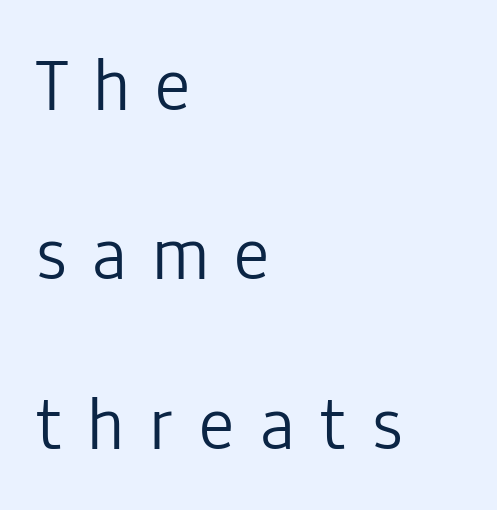
What kind of face is this? One without serifs — a sans. Plain, unruled lines of type. Character widths vary here, with narrow letters taking less room than wide ones. Reading down the column, the eye jumps a long way to each next line. Posture: vertical. The font is comparable to plain body text, perhaps lighter.
